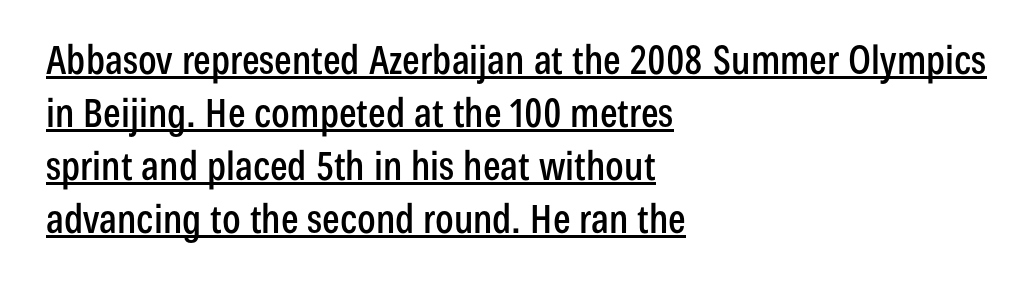
{"serif": "no", "italic": "no", "width": "condensed", "stroke_contrast": "low", "x_height": "medium", "monospaced": "no", "underline": "yes", "align": "left", "line_spacing": "normal", "line_spacing_ratio": 1.36, "letter_spacing": "normal", "letter_spacing_em": 0.0, "glyph_px": 39}
